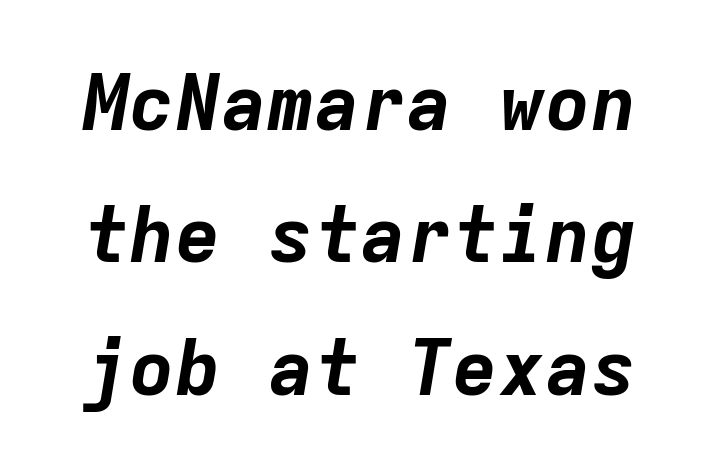
A dark, heavy texture on the line: the type is bold. Characters are canted at an angle relative to the baseline's perpendicular. Bare-footed words on every line. You could count columns in this text — the font is strictly monospaced. The face used here is rendered with its standard letterfit.
